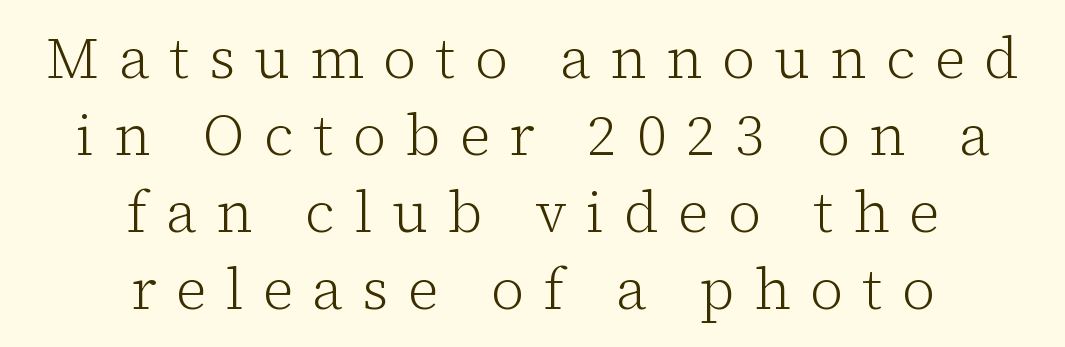
The image shows 57 px light serif type, upright; set centered, normal line spacing (1.35x), unusually wide letter spacing (+0.34 em), not underlined; low stroke contrast and a medium x-height.
